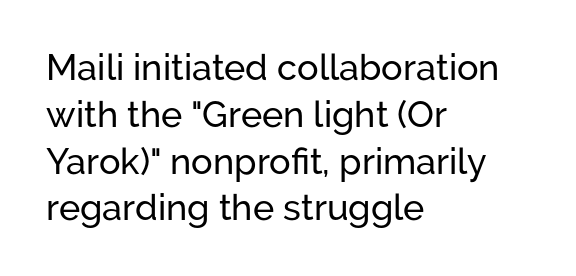
Honestly, the row spacing looks completely unremarkable. This is the regular roman posture of the typeface. Underline: absent. The horizontal fit of the characters is conventional and even.
